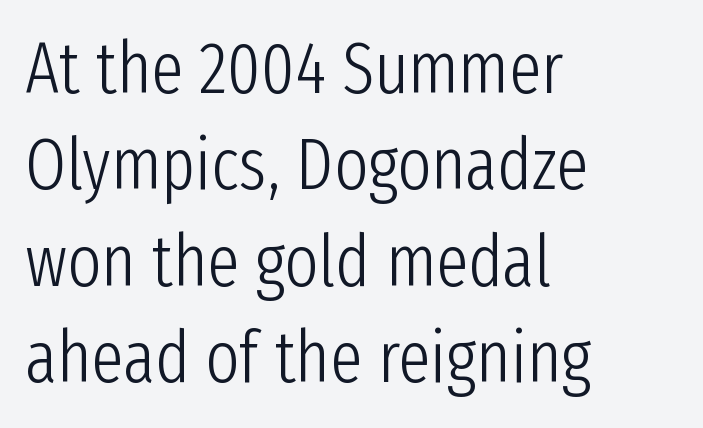
If you measured baseline to baseline, you'd find a middling distance. Characters follow at the spacing the type designer built in. A bare baseline throughout the passage. The axis of the letterforms is exactly vertical. The letters carry no serifs — their stems end cleanly without finishing strokes.
